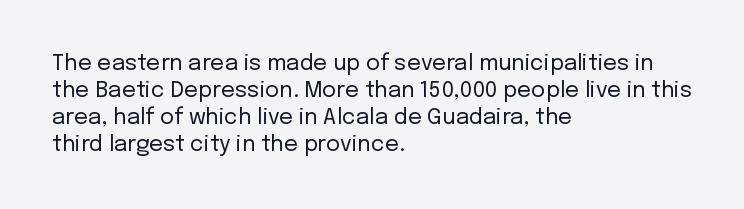
Q: Is the text bold? A: No.
Q: Is the text italic (slanted)? A: No, it is upright.
Q: Is the text underlined? A: No.
Q: How is the paragraph aligned? A: Left-aligned.
Q: Is the spacing between letters normal or unusually wide? A: Normal.
